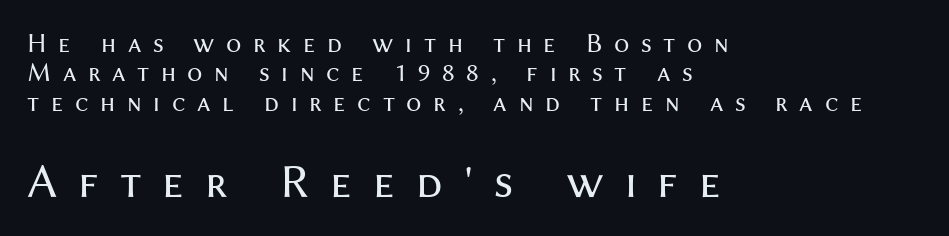
Q: Is the text bold? A: No.
Q: Is the text italic (slanted)? A: No, it is upright.
Q: Is the typeface a serif or a sans-serif typeface? A: Sans-serif.
Q: Is the text underlined? A: No.
Q: How is the paragraph aligned? A: Left-aligned.
Q: Is the spacing between letters normal or unusually wide? A: Unusually wide.
Q: Is the spacing between lines tight, normal or loose? A: Tight.
Q: Which block of text is set in a larger size, the first (top) or the second (bottom)? A: The second (bottom) one.
Q: Width (condensed, normal, or wide)? A: Normal.
Q: Stroke contrast? A: Medium.
Q: x-height? A: Medium.
Q: Monospaced? A: No.
